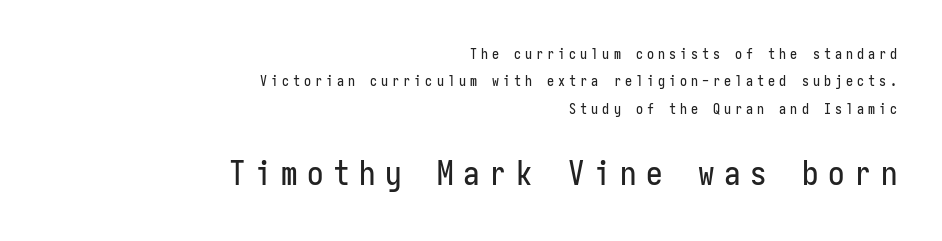
The image shows 33 px condensed sans-serif type, upright, monospaced; set right-aligned, loose line spacing (1.95x), unusually wide letter spacing (+0.29 em), not underlined; the second (bottom) block is 2.36x larger; low stroke contrast and a medium x-height.
